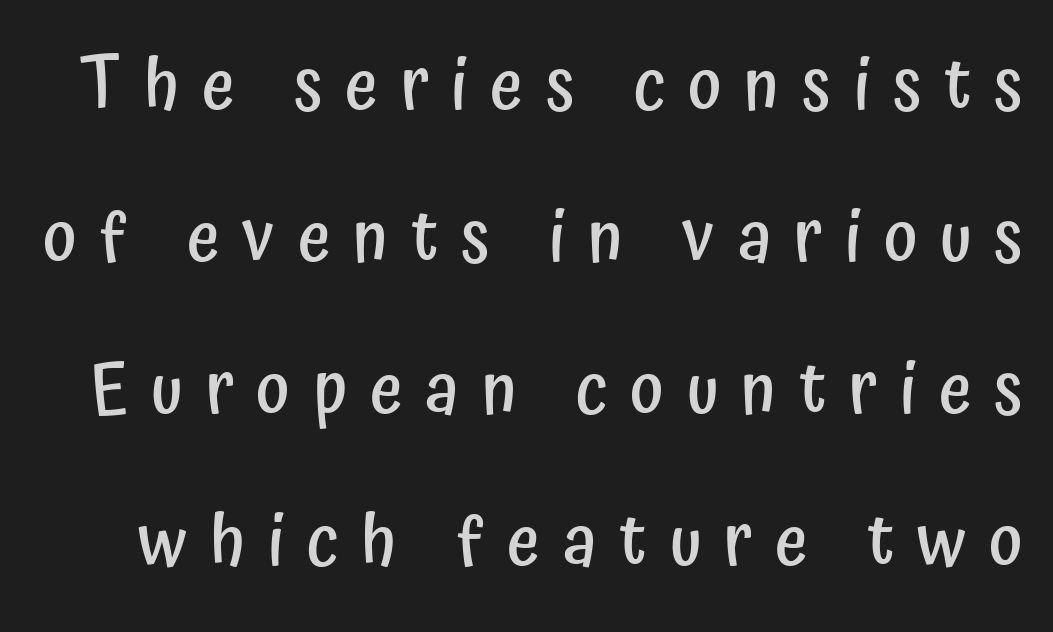
{"serif": "no", "italic": "no", "bold": "semi", "weight": "semibold", "width": "condensed", "stroke_contrast": "low", "x_height": "medium", "monospaced": "no", "underline": "no", "line_spacing": "loose", "line_spacing_ratio": 2.14, "letter_spacing": "wide", "letter_spacing_em": 0.32, "glyph_px": 71}
